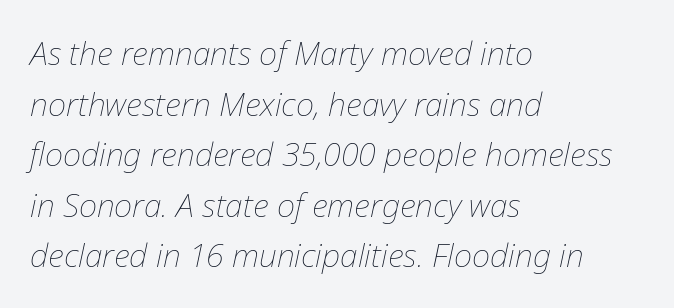
The image shows 32 px thin type, italic (leaning right); set left-aligned, normal line spacing (1.58x), normal letter spacing, not underlined; low stroke contrast and a medium x-height.
